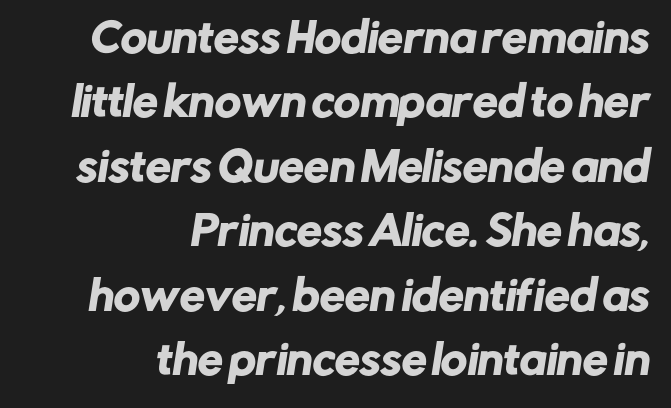
{"serif": "no", "width": "normal", "stroke_contrast": "low", "x_height": "medium", "monospaced": "no", "underline": "no", "align": "right", "line_spacing": "normal", "line_spacing_ratio": 1.61, "letter_spacing": "normal", "letter_spacing_em": 0.0, "glyph_px": 40}
